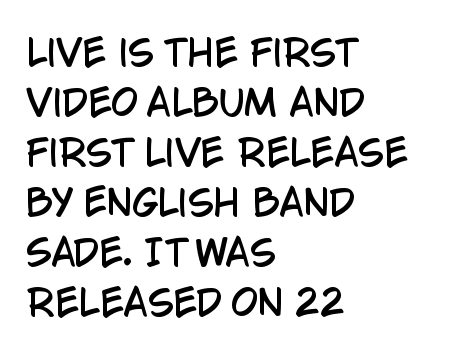
The image shows 35 px condensed sans-serif type, upright; set left-aligned, normal line spacing (1.43x), normal letter spacing, not underlined; low stroke contrast and a large x-height.
